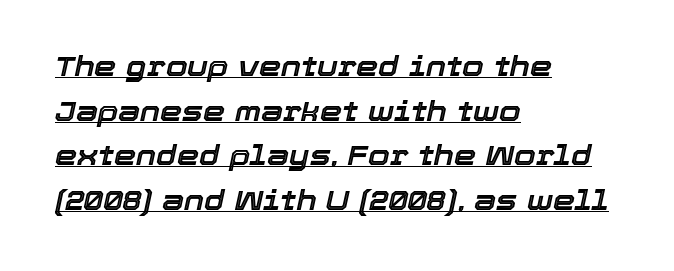
Would a proofreader flag this as italicized? Yes. Descenders here cross a horizontal rule under the line. Glyph-to-glyph distance matches everyday printed text. This sample has the flowing, uneven cadence of proportional lettering. Caption: multi-line text, flush left, ragged right. If you measured baseline to baseline, you'd find a middling distance.
